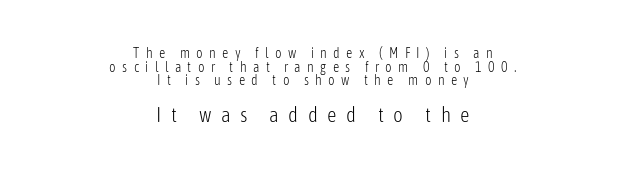
Q: Is the text bold? A: No.
Q: Is the text italic (slanted)? A: No, it is upright.
Q: Is the text underlined? A: No.
Q: How is the paragraph aligned? A: Centered.
Q: Is the spacing between letters normal or unusually wide? A: Unusually wide.
Q: Is the spacing between lines tight, normal or loose? A: Tight.
Q: Which block of text is set in a larger size, the first (top) or the second (bottom)? A: The second (bottom) one.
